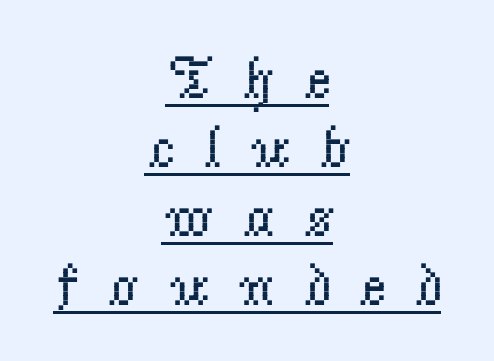
The image shows 60 px regular-weight serif type, upright; set centered, tight line spacing (1.15x), unusually wide letter spacing (+0.47 em), underlined; low stroke contrast and a small x-height.
